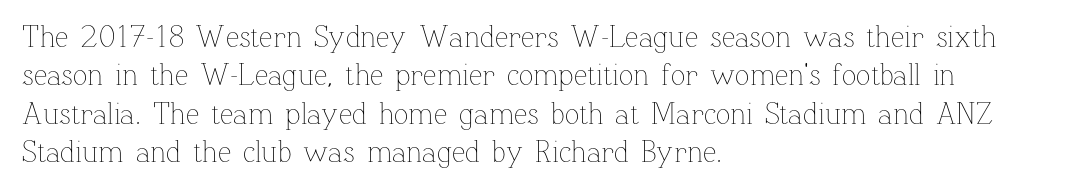
{"italic": "no", "bold": "no", "weight": "thin", "width": "normal", "stroke_contrast": "low", "x_height": "medium", "monospaced": "no", "underline": "no", "align": "left", "line_spacing": "normal", "line_spacing_ratio": 1.28, "letter_spacing": "normal", "letter_spacing_em": 0.0, "glyph_px": 30}
